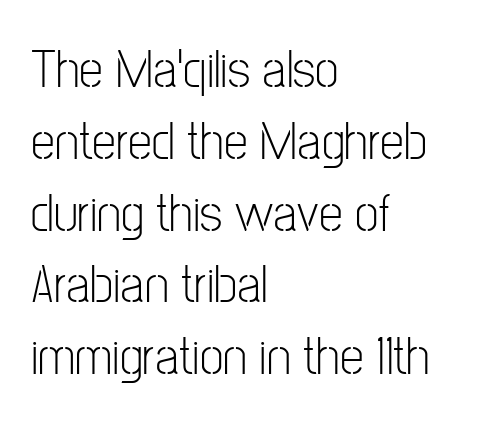
Q: Is the text bold? A: No.
Q: Is the text italic (slanted)? A: No, it is upright.
Q: Is the typeface a serif or a sans-serif typeface? A: Sans-serif.
Q: Is the text underlined? A: No.
Q: How is the paragraph aligned? A: Left-aligned.
Q: Is the spacing between letters normal or unusually wide? A: Normal.
Q: Is the spacing between lines tight, normal or loose? A: Normal.
Q: Width (condensed, normal, or wide)? A: Condensed.
Q: Stroke contrast? A: Low.
Q: x-height? A: Medium.
Q: Monospaced? A: No.
